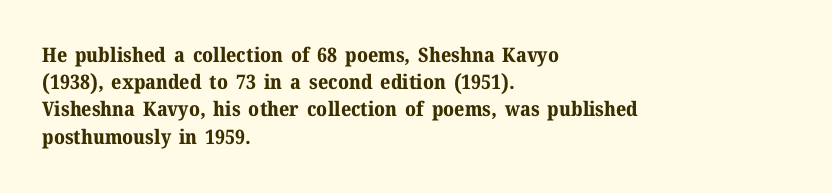
{"italic": "no", "bold": "yes", "underline": "no", "align": "left", "line_spacing": "normal", "line_spacing_ratio": 1.36, "letter_spacing": "normal", "letter_spacing_em": 0.0, "glyph_px": 20}
